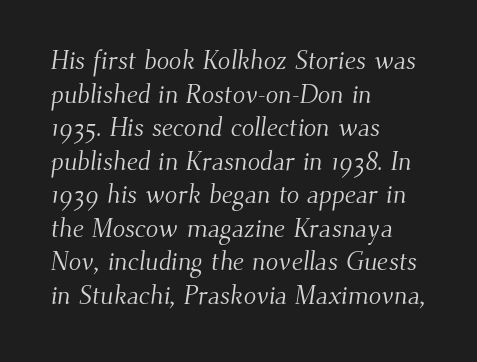
{"bold": "no", "underline": "no", "align": "left", "line_spacing": "normal", "line_spacing_ratio": 1.29, "letter_spacing": "normal", "letter_spacing_em": 0.0, "glyph_px": 26}
